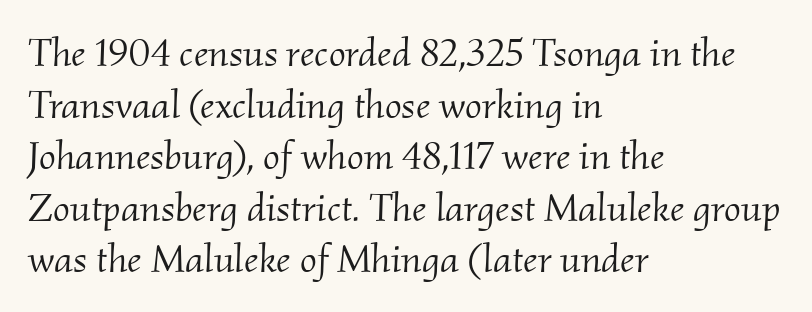
Q: Is the text bold? A: No.
Q: Is the text italic (slanted)? A: Yes, it leans right by about 2 degrees.
Q: Is the typeface a serif or a sans-serif typeface? A: Serif.
Q: Is the text underlined? A: No.
Q: How is the paragraph aligned? A: Left-aligned.
Q: Is the spacing between letters normal or unusually wide? A: Normal.
Q: Is the spacing between lines tight, normal or loose? A: Normal.
Q: Width (condensed, normal, or wide)? A: Normal.
Q: Stroke contrast? A: Medium.
Q: x-height? A: Small.
Q: Monospaced? A: No.
